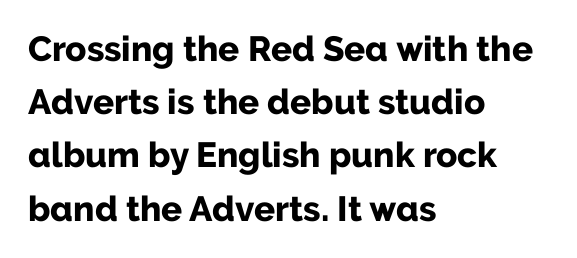
Q: Is the text bold? A: Yes.
Q: Is the text italic (slanted)? A: No, it is upright.
Q: Is the typeface a serif or a sans-serif typeface? A: Sans-serif.
Q: Is the text underlined? A: No.
Q: How is the paragraph aligned? A: Left-aligned.
Q: Is the spacing between letters normal or unusually wide? A: Normal.
Q: Is the spacing between lines tight, normal or loose? A: Normal.
Q: Width (condensed, normal, or wide)? A: Normal.
Q: Stroke contrast? A: Low.
Q: x-height? A: Medium.
Q: Monospaced? A: No.
